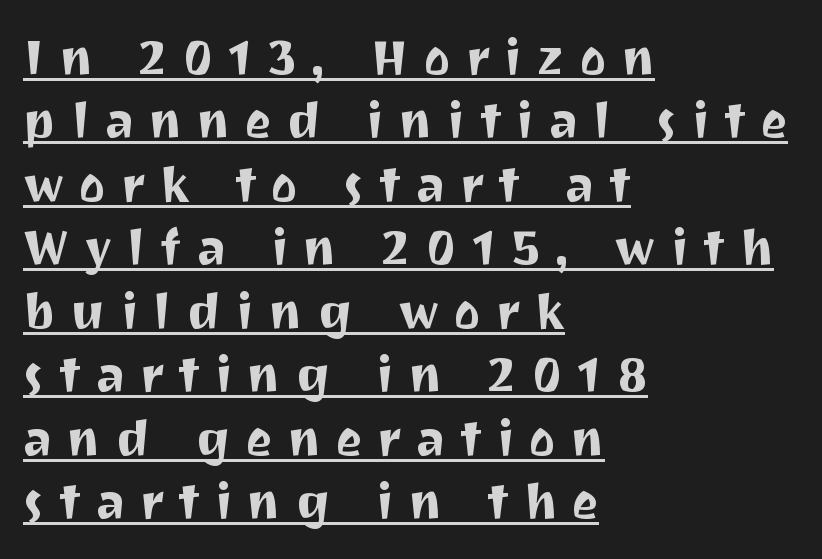
The image shows 50 px sans-serif type, upright; set left-aligned, normal line spacing (1.27x), unusually wide letter spacing (+0.3 em), underlined; medium stroke contrast and a medium x-height.
